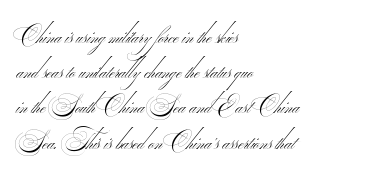
{"bold": "no", "underline": "no", "align": "left", "line_spacing": "normal", "line_spacing_ratio": 1.53, "letter_spacing": "normal", "letter_spacing_em": 0.0, "glyph_px": 23}
